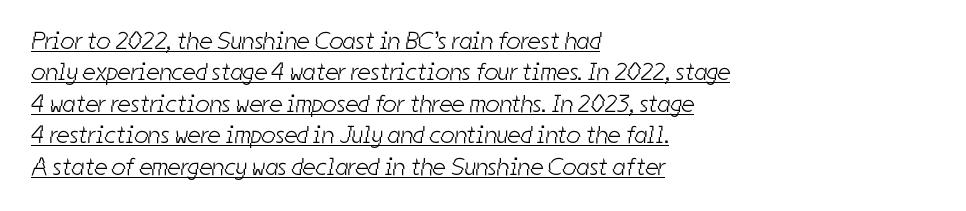
Reading down the block, your eye returns to a fixed left position each line. This rendering leaves character spacing at its baseline value. The rows are spaced the way most documents space them. A typographer would call this underscored text.
